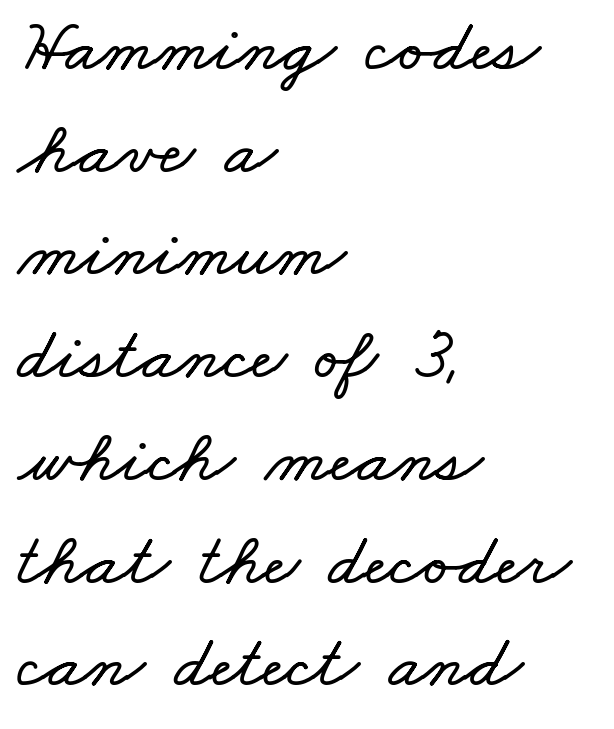
Q: Is the text underlined? A: No.
Q: How is the paragraph aligned? A: Left-aligned.
Q: Is the spacing between letters normal or unusually wide? A: Normal.
Q: Is the spacing between lines tight, normal or loose? A: Normal.
Q: Width (condensed, normal, or wide)? A: Wide.
Q: Stroke contrast? A: Low.
Q: x-height? A: Small.
Q: Monospaced? A: No.
